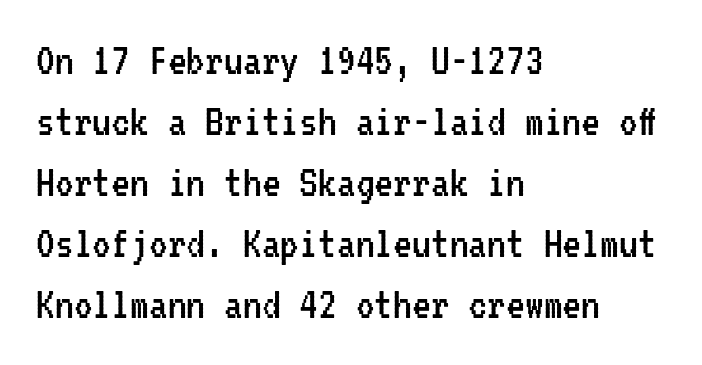
{"serif": "no", "italic": "no", "bold": "no", "weight": "regular", "width": "condensed", "stroke_contrast": "low", "x_height": "medium", "monospaced": "yes", "underline": "no", "align": "left", "line_spacing": "normal", "line_spacing_ratio": 1.3, "letter_spacing": "normal", "letter_spacing_em": 0.0, "glyph_px": 47}
